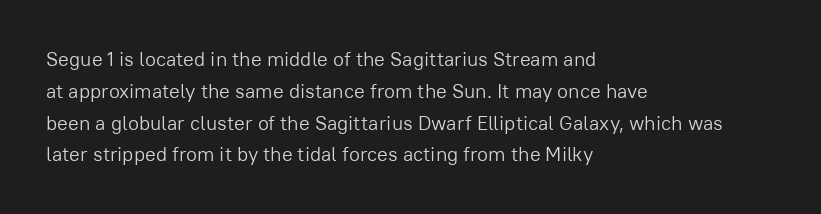
Q: Is the text bold? A: No.
Q: Is the text italic (slanted)? A: No, it is upright.
Q: Is the text underlined? A: No.
Q: How is the paragraph aligned? A: Left-aligned.
Q: Is the spacing between letters normal or unusually wide? A: Normal.
Q: Is the spacing between lines tight, normal or loose? A: Normal.
